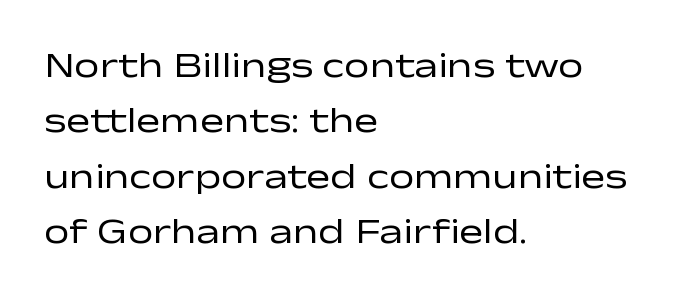
The image shows 36 px regular-weight, wide sans-serif type, upright; set left-aligned, normal line spacing (1.54x), normal letter spacing, not underlined; low stroke contrast and a medium x-height.
